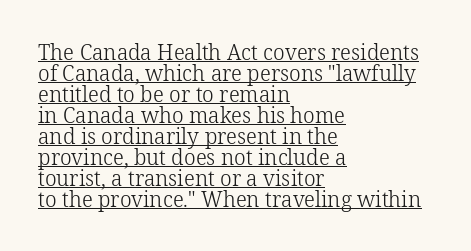
It's the straight-up-and-down kind of type. A student would call this left alignment; a typographer would say flush left, rag right. The weight would be labelled regular, book, light, or lighter still. These lines huddle together more closely than default settings would place them. Emphasis is given by a line drawn under the lettering.
